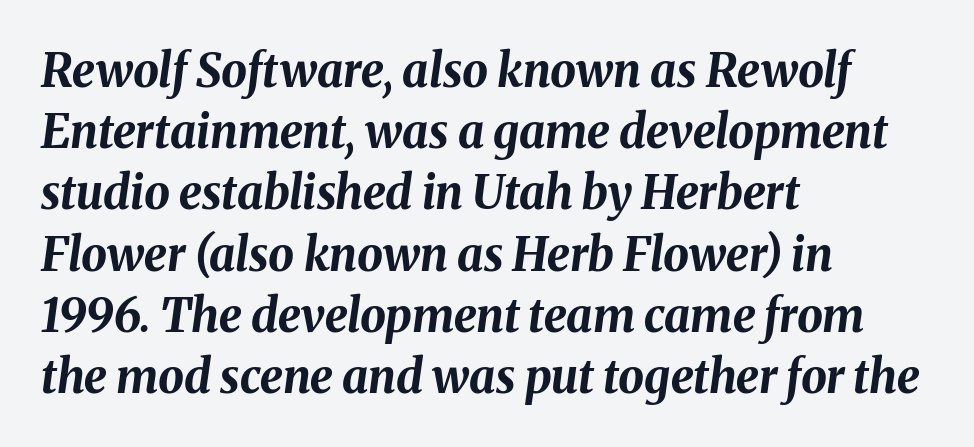
{"italic": "yes", "lean": "right", "slant_degrees": 8, "bold": "yes", "weight": "bold", "width": "normal", "stroke_contrast": "medium", "x_height": "medium", "monospaced": "no", "underline": "no", "align": "left", "line_spacing": "normal", "line_spacing_ratio": 1.33, "letter_spacing": "normal", "letter_spacing_em": 0.0, "glyph_px": 46}
